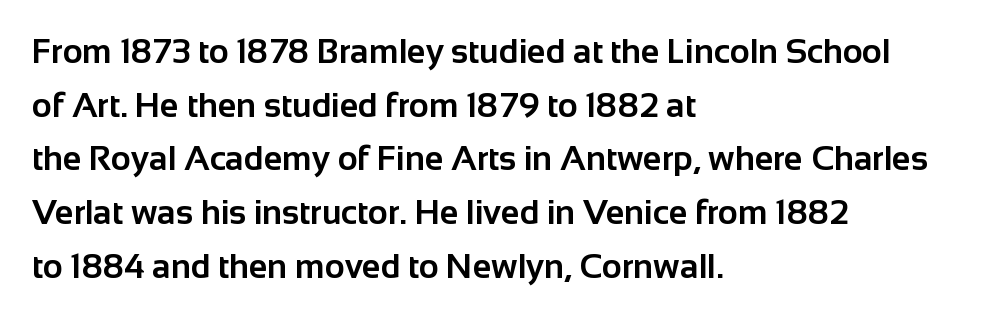
The image shows 34 px bold sans-serif type, upright; set left-aligned, normal line spacing (1.58x), normal letter spacing, not underlined; low stroke contrast and a medium x-height.
